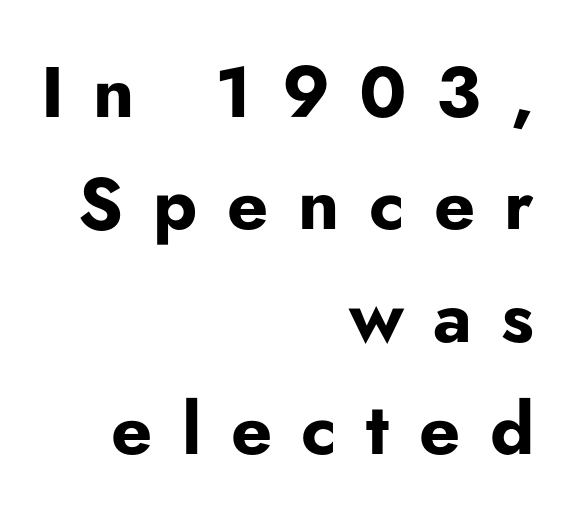
Q: Is the text bold? A: Yes.
Q: Is the text italic (slanted)? A: No, it is upright.
Q: Is the typeface a serif or a sans-serif typeface? A: Sans-serif.
Q: Is the text underlined? A: No.
Q: How is the paragraph aligned? A: Right-aligned.
Q: Is the spacing between letters normal or unusually wide? A: Unusually wide.
Q: Is the spacing between lines tight, normal or loose? A: Normal.
Q: Width (condensed, normal, or wide)? A: Normal.
Q: Stroke contrast? A: Low.
Q: x-height? A: Small.
Q: Monospaced? A: No.
